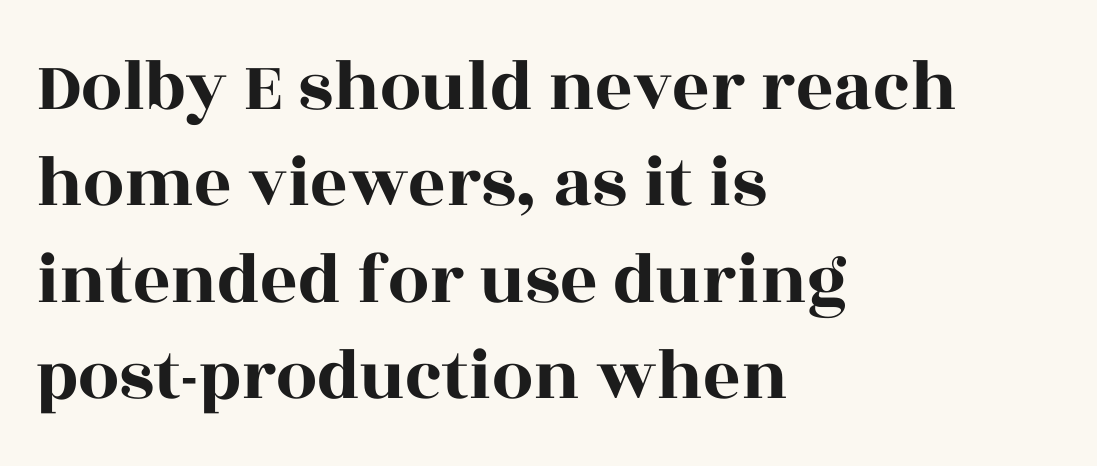
Q: Is the text italic (slanted)? A: No, it is upright.
Q: Is the typeface a serif or a sans-serif typeface? A: Serif.
Q: Is the text underlined? A: No.
Q: How is the paragraph aligned? A: Left-aligned.
Q: Is the spacing between letters normal or unusually wide? A: Normal.
Q: Is the spacing between lines tight, normal or loose? A: Normal.
Q: Width (condensed, normal, or wide)? A: Wide.
Q: x-height? A: Large.
Q: Monospaced? A: No.
